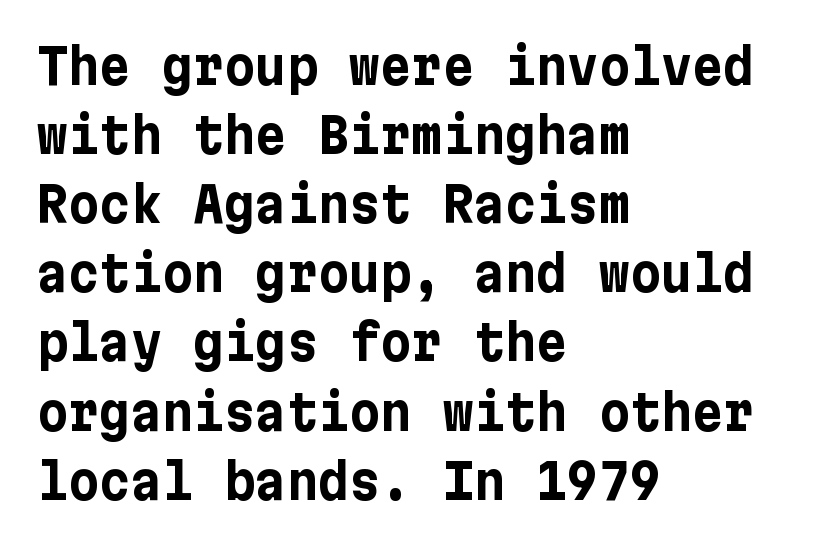
The image shows 48 px bold sans-serif type, upright; set left-aligned, normal line spacing (1.44x), normal letter spacing, not underlined; low stroke contrast and a medium x-height.
